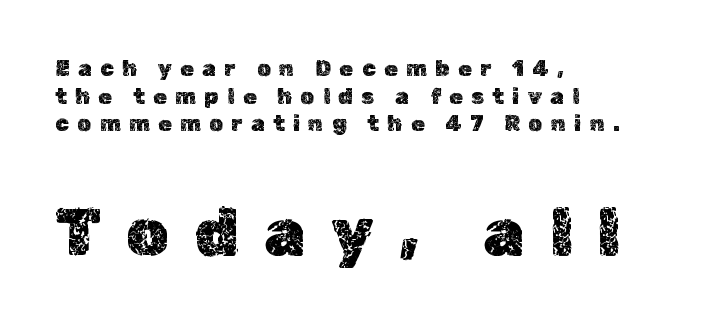
Q: Is the text italic (slanted)? A: No, it is upright.
Q: Is the text underlined? A: No.
Q: How is the paragraph aligned? A: Left-aligned.
Q: Is the spacing between letters normal or unusually wide? A: Unusually wide.
Q: Is the spacing between lines tight, normal or loose? A: Normal.
Q: Which block of text is set in a larger size, the first (top) or the second (bottom)? A: The second (bottom) one.
Q: Width (condensed, normal, or wide)? A: Normal.
Q: x-height? A: Medium.
Q: Monospaced? A: No.
